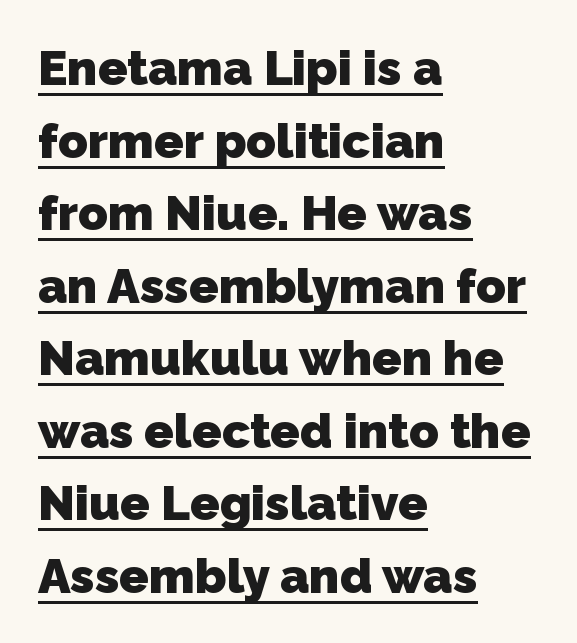
Weight: bold. Compared with undecorated copy, this sample adds a rule below the words. Layout note: lines flush left. Each letter keeps its own natural width here, so spacing adapts to shape. There is no visible air inserted between adjacent glyphs.
